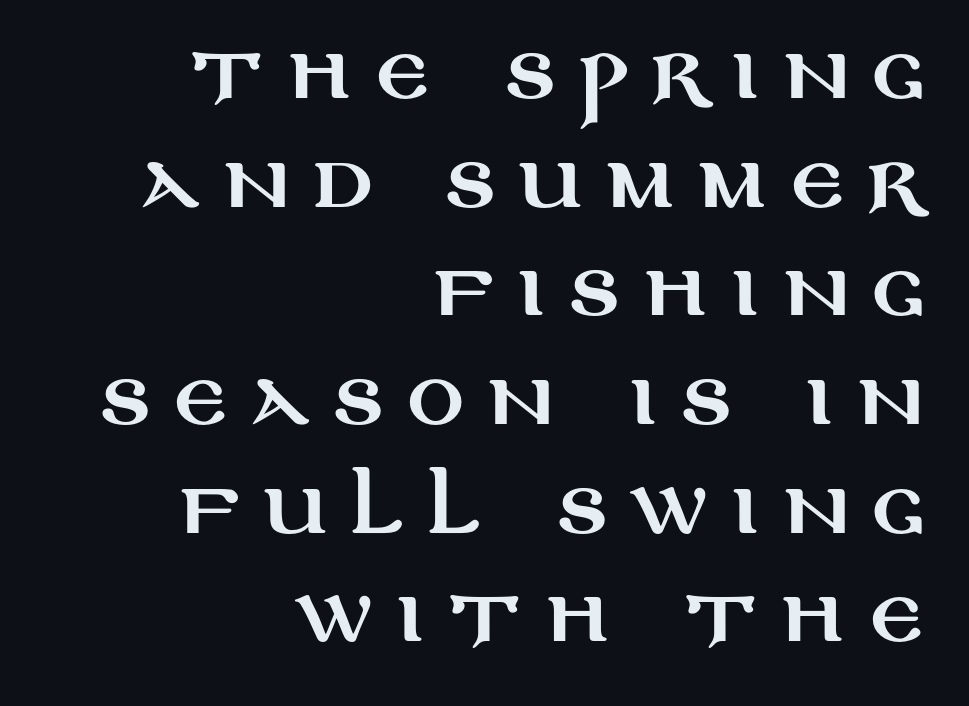
The typesetter chose a ragged-left arrangement here. The font's upright variant was chosen for this text. The baseline area is clear. Each new line begins a customary step beneath the previous one. Stroke terminals: plain, sans-serif. Words appear elongated and porous because spacing is wide.
